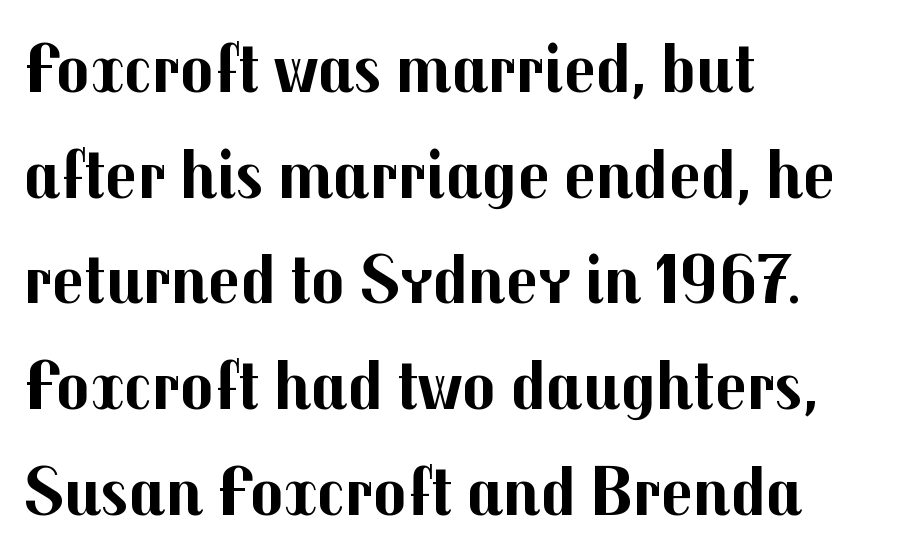
{"serif": "no", "italic": "no", "bold": "yes", "weight": "bold", "width": "normal", "stroke_contrast": "medium", "x_height": "medium", "monospaced": "no", "underline": "no", "align": "left", "line_spacing": "normal", "line_spacing_ratio": 1.51, "letter_spacing": "normal", "letter_spacing_em": 0.0, "glyph_px": 70}
